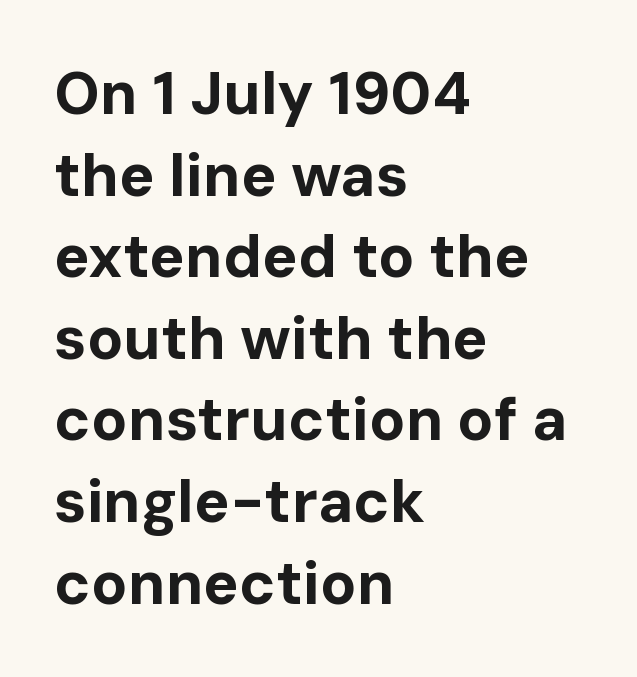
Plain, unruled lines of type. A sans-serif font was chosen for this passage. Layout note: lines flush left. Character widths vary here, with narrow letters taking less room than wide ones.
